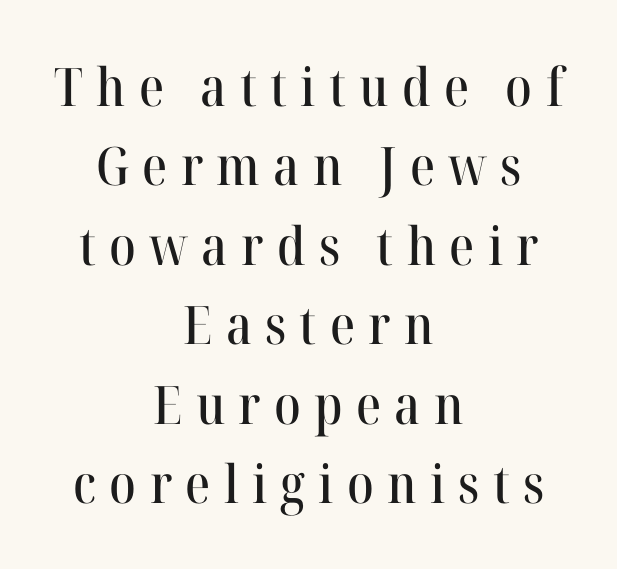
Q: Is the text italic (slanted)? A: No, it is upright.
Q: Is the typeface a serif or a sans-serif typeface? A: Serif.
Q: Is the text underlined? A: No.
Q: How is the paragraph aligned? A: Centered.
Q: Is the spacing between letters normal or unusually wide? A: Unusually wide.
Q: Is the spacing between lines tight, normal or loose? A: Normal.
Q: Width (condensed, normal, or wide)? A: Normal.
Q: Stroke contrast? A: High.
Q: x-height? A: Medium.
Q: Monospaced? A: No.
